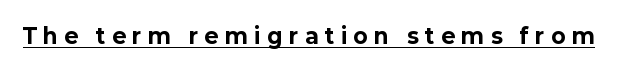
{"italic": "no", "bold": "yes", "underline": "yes", "letter_spacing": "wide", "letter_spacing_em": 0.32, "glyph_px": 21}
